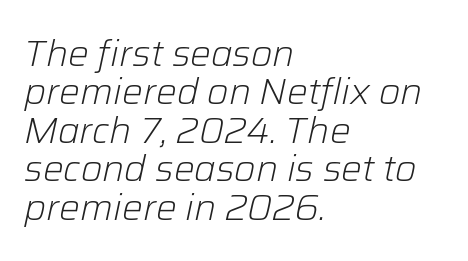
{"italic": "yes", "lean": "right", "slant_degrees": 12, "bold": "no", "weight": "light", "width": "normal", "stroke_contrast": "low", "x_height": "medium", "monospaced": "no", "underline": "no", "align": "left", "line_spacing": "tight", "line_spacing_ratio": 1.04, "letter_spacing": "normal", "letter_spacing_em": 0.0, "glyph_px": 37}
